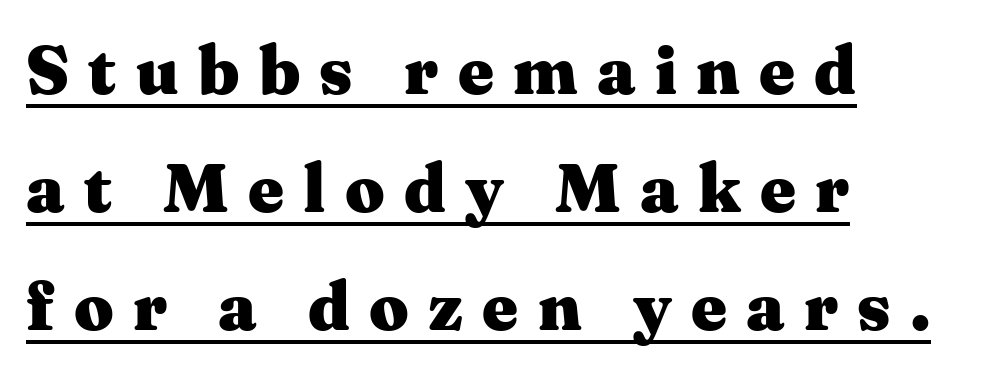
Q: Is the text bold? A: Yes.
Q: Is the text italic (slanted)? A: No, it is upright.
Q: Is the typeface a serif or a sans-serif typeface? A: Serif.
Q: Is the text underlined? A: Yes.
Q: How is the paragraph aligned? A: Left-aligned.
Q: Is the spacing between letters normal or unusually wide? A: Unusually wide.
Q: Width (condensed, normal, or wide)? A: Wide.
Q: Stroke contrast? A: Medium.
Q: x-height? A: Medium.
Q: Monospaced? A: No.
